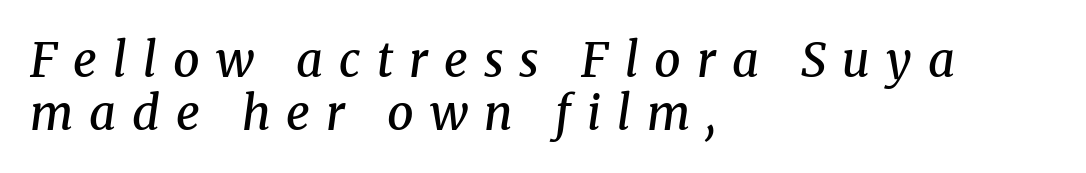
Q: Is the text bold? A: Semi-bold.
Q: Is the text italic (slanted)? A: Yes, it leans right by about 8 degrees.
Q: Is the typeface a serif or a sans-serif typeface? A: Serif.
Q: Is the text underlined? A: No.
Q: How is the paragraph aligned? A: Left-aligned.
Q: Is the spacing between letters normal or unusually wide? A: Unusually wide.
Q: Is the spacing between lines tight, normal or loose? A: Tight.
Q: Width (condensed, normal, or wide)? A: Normal.
Q: Stroke contrast? A: Medium.
Q: x-height? A: Medium.
Q: Monospaced? A: No.
